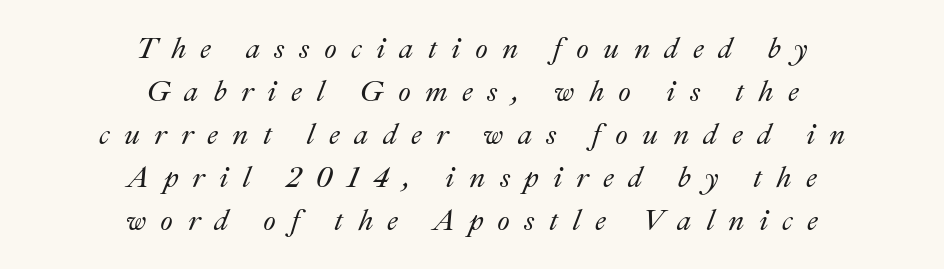
Q: Is the text italic (slanted)? A: Yes, it leans right by about 22 degrees.
Q: Is the text underlined? A: No.
Q: How is the paragraph aligned? A: Centered.
Q: Is the spacing between letters normal or unusually wide? A: Unusually wide.
Q: Is the spacing between lines tight, normal or loose? A: Normal.
Q: Width (condensed, normal, or wide)? A: Normal.
Q: Stroke contrast? A: Medium.
Q: x-height? A: Small.
Q: Monospaced? A: No.
